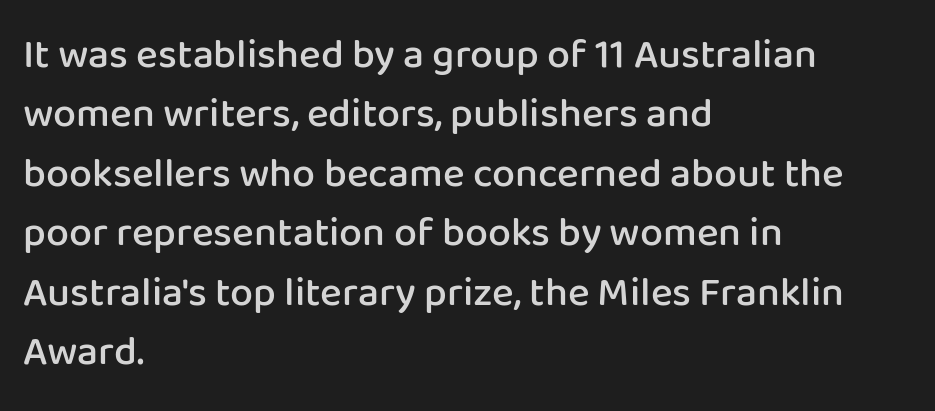
Q: Is the text bold? A: Semi-bold.
Q: Is the text italic (slanted)? A: No, it is upright.
Q: Is the typeface a serif or a sans-serif typeface? A: Sans-serif.
Q: Is the text underlined? A: No.
Q: How is the paragraph aligned? A: Left-aligned.
Q: Is the spacing between letters normal or unusually wide? A: Normal.
Q: Is the spacing between lines tight, normal or loose? A: Normal.
Q: Width (condensed, normal, or wide)? A: Normal.
Q: Stroke contrast? A: Low.
Q: x-height? A: Medium.
Q: Monospaced? A: No.
